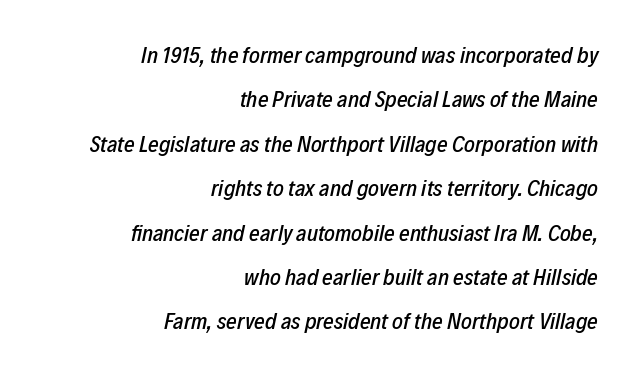
Q: Is the text italic (slanted)? A: Yes, it leans right by about 12 degrees.
Q: Is the text underlined? A: No.
Q: How is the paragraph aligned? A: Right-aligned.
Q: Is the spacing between letters normal or unusually wide? A: Normal.
Q: Is the spacing between lines tight, normal or loose? A: Loose.
